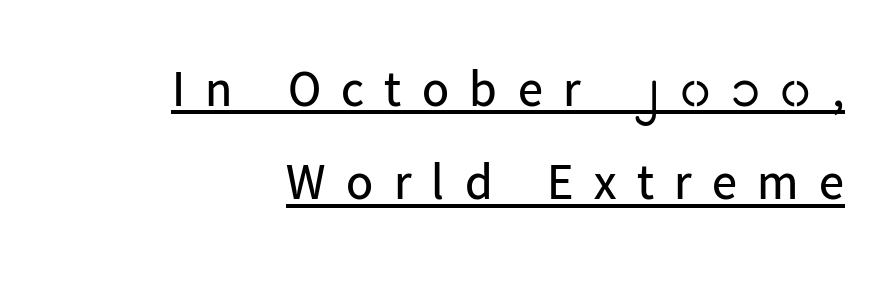
The image shows 50 px regular-weight sans-serif type, upright; set right-aligned, line spacing 1.87x, unusually wide letter spacing (+0.41 em), underlined; low stroke contrast and a medium x-height.
